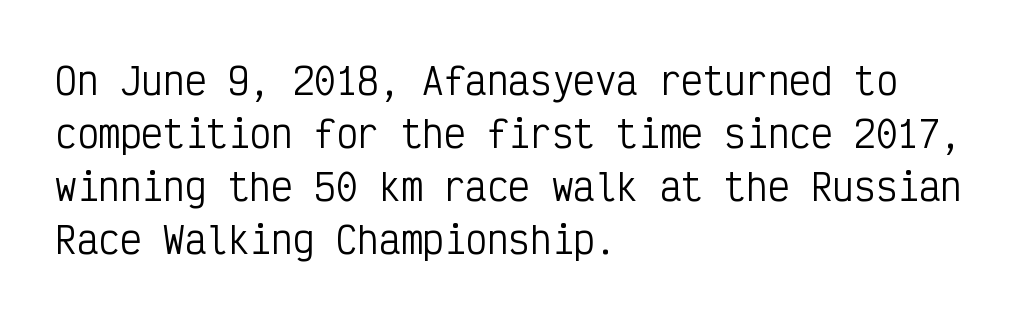
Q: Is the text bold? A: No.
Q: Is the text italic (slanted)? A: No, it is upright.
Q: Is the typeface a serif or a sans-serif typeface? A: Sans-serif.
Q: Is the text underlined? A: No.
Q: How is the paragraph aligned? A: Left-aligned.
Q: Is the spacing between letters normal or unusually wide? A: Normal.
Q: Is the spacing between lines tight, normal or loose? A: Normal.
Q: Width (condensed, normal, or wide)? A: Condensed.
Q: Stroke contrast? A: Low.
Q: x-height? A: Medium.
Q: Monospaced? A: Yes.
